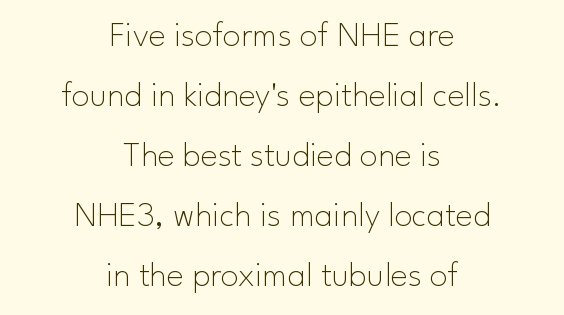
The image shows 36 px thin sans-serif type, upright; set centered, normal line spacing (1.67x), normal letter spacing, not underlined; low stroke contrast and a small x-height.
